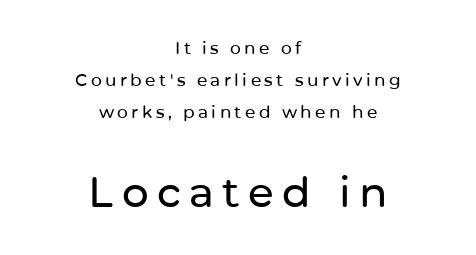
{"serif": "no", "italic": "no", "width": "normal", "stroke_contrast": "low", "x_height": "medium", "monospaced": "no", "underline": "no", "align": "center", "line_spacing_ratio": 1.87, "letter_spacing": "wide", "letter_spacing_em": 0.2, "larger_block": "second", "size_ratio": 2.47, "glyph_px": 42}
